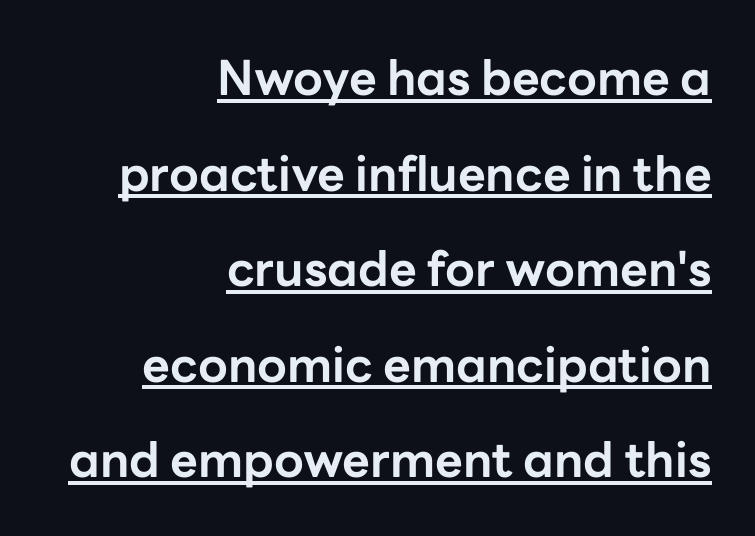
The image shows 48 px bold sans-serif type, upright; set right-aligned, loose line spacing (1.99x), normal letter spacing, underlined; low stroke contrast and a medium x-height.
